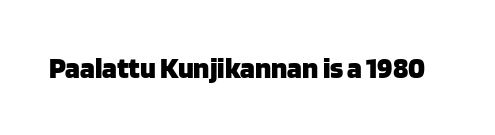
Heft: maximum for text — a bold. Character widths vary here, with narrow letters taking less room than wide ones. Honestly, there is no underline to notice here at all. This rendering leaves character spacing at its baseline value. You can tell it's not italic because the verticals are truly vertical. Unlike a traditional serif, this face leaves its strokes unadorned.
